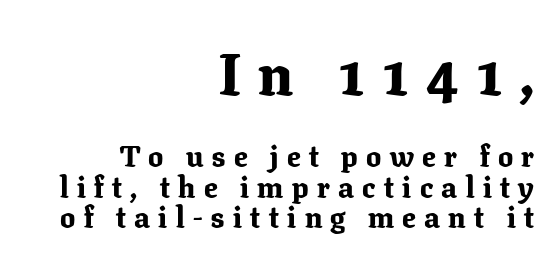
Words float on clear page, feet unadorned. In terms of posture, this sample is upright. The tracking jumps out immediately: characters are airy and widely separated. Letterform terminals end in serifs throughout the passage. Weight: bold.
